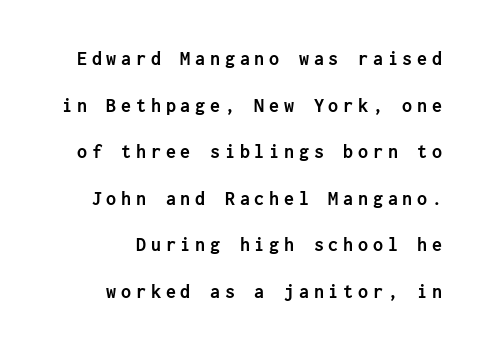
Leading: increased. Underline: absent. Short and long lines alike share a common ending point at right. The rendering uses a bold face; every stroke is thick and dark. Glyph-to-glyph distance is far greater than everyday printed text. A typesetter would mark this as roman, not italic.
